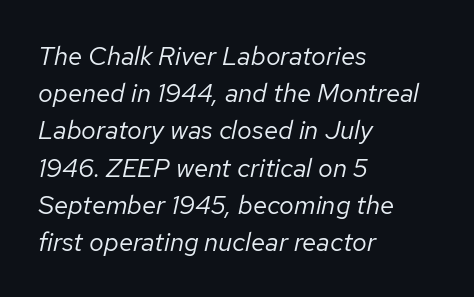
{"italic": "yes", "lean": "right", "slant_degrees": 12, "bold": "no", "underline": "no", "align": "left", "line_spacing": "normal", "line_spacing_ratio": 1.43, "letter_spacing": "normal", "letter_spacing_em": 0.0, "glyph_px": 26}
